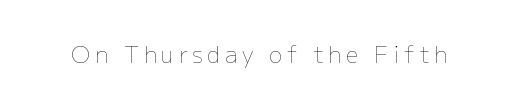
The font is comparable to plain body text, perhaps lighter. The font's upright variant was chosen for this text. The gaps between neighbouring characters are conspicuously large. Rule under the text: the space is simply empty.
